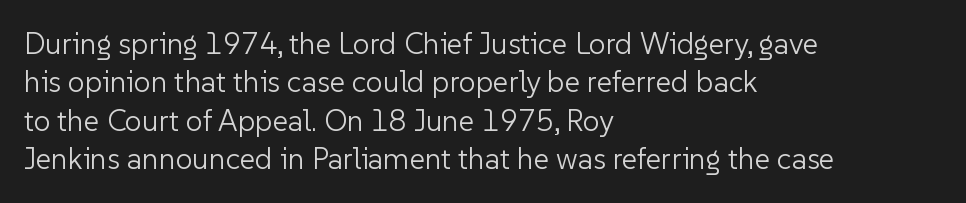
Glance below the letters and you will spot only blank space. Upright lettering throughout. Each letter's strokes conclude bluntly, with no projecting serifs. You could not count columns in this text — the font is proportionally spaced.
